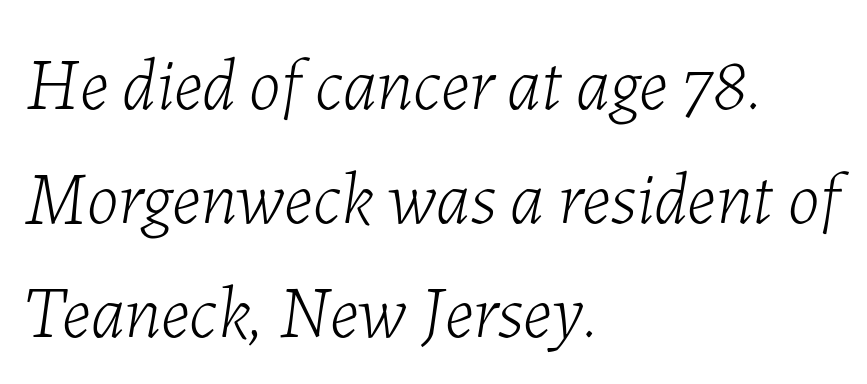
The letterforms sit shoulder to shoulder at normal distance. The letters advance in unequal steps, a hallmark of proportional type. Unmarked baselines from the first word to the last. The weight tops out at a normal text grade. Teacher's note: observe the even left margin — that is flush-left alignment. How would I describe the line gaps? Plain and ordinary.
